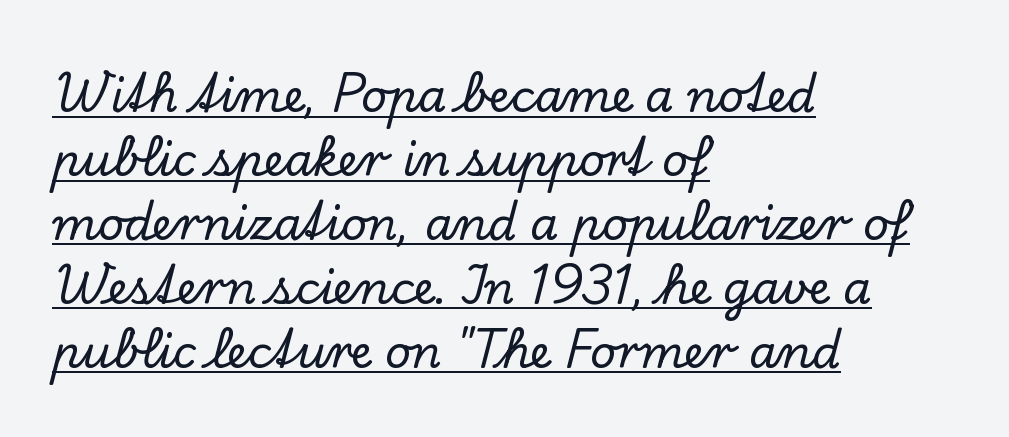
Q: Is the text italic (slanted)? A: Yes.
Q: Is the typeface a serif or a sans-serif typeface? A: Serif.
Q: Is the text underlined? A: Yes.
Q: How is the paragraph aligned? A: Left-aligned.
Q: Is the spacing between letters normal or unusually wide? A: Normal.
Q: Is the spacing between lines tight, normal or loose? A: Normal.
Q: Width (condensed, normal, or wide)? A: Normal.
Q: Stroke contrast? A: Low.
Q: x-height? A: Small.
Q: Monospaced? A: No.
